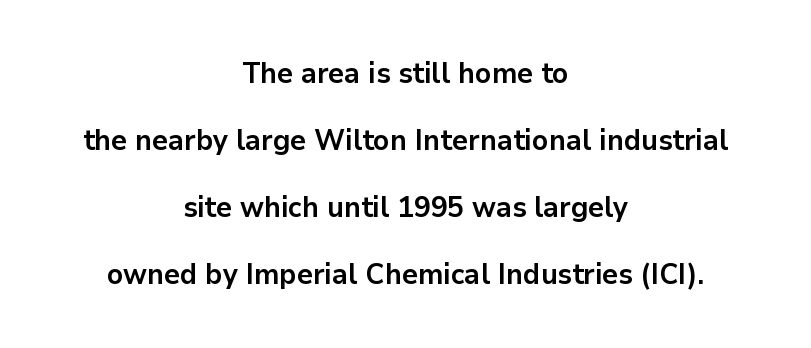
Q: Is the text bold? A: Yes.
Q: Is the text italic (slanted)? A: No, it is upright.
Q: Is the typeface a serif or a sans-serif typeface? A: Sans-serif.
Q: Is the text underlined? A: No.
Q: How is the paragraph aligned? A: Centered.
Q: Is the spacing between letters normal or unusually wide? A: Normal.
Q: Is the spacing between lines tight, normal or loose? A: Loose.
Q: Width (condensed, normal, or wide)? A: Normal.
Q: Stroke contrast? A: Low.
Q: x-height? A: Medium.
Q: Monospaced? A: No.
